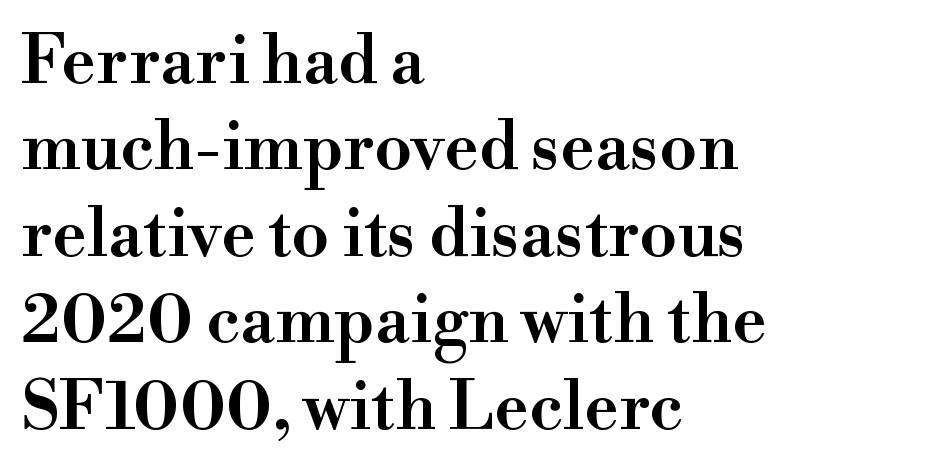
The gap between lines stays unmarked. Reading down the column, the eye jumps a familiar distance to each next line. Think of a printed novel: that variable character pitch is what you see here. The letterforms sit shoulder to shoulder at normal distance. Italic? Not at all — the glyphs are vertical. The glyphs have the mass of a demibold cut, below bold.
